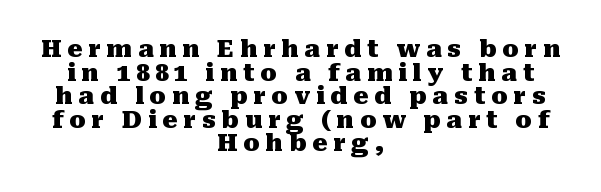
Q: Is the text bold? A: Yes.
Q: Is the text italic (slanted)? A: No, it is upright.
Q: Is the text underlined? A: No.
Q: How is the paragraph aligned? A: Centered.
Q: Is the spacing between letters normal or unusually wide? A: Unusually wide.
Q: Is the spacing between lines tight, normal or loose? A: Tight.
